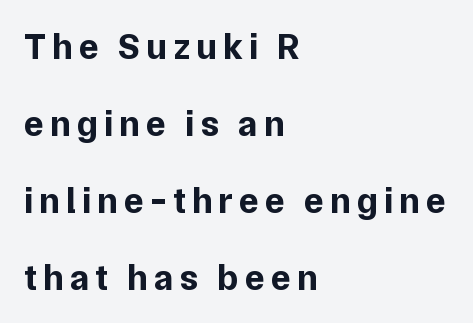
{"serif": "no", "italic": "no", "bold": "yes", "weight": "bold", "width": "normal", "stroke_contrast": "low", "x_height": "medium", "monospaced": "no", "underline": "no", "align": "left", "line_spacing": "loose", "line_spacing_ratio": 2.08, "glyph_px": 37}
